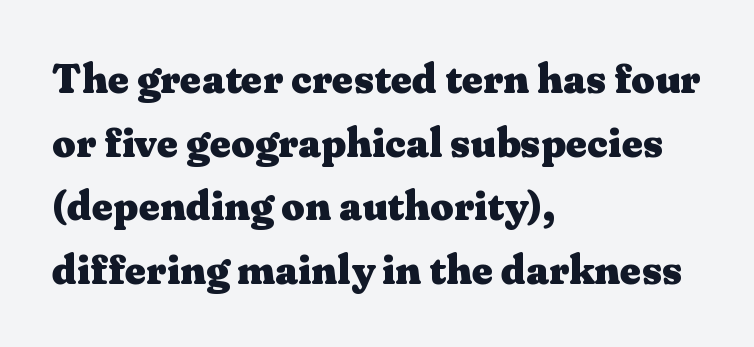
{"serif": "yes", "italic": "no", "bold": "yes", "weight": "heavy", "width": "wide", "stroke_contrast": "medium", "x_height": "medium", "monospaced": "no", "underline": "no", "align": "left", "line_spacing": "normal", "line_spacing_ratio": 1.55, "letter_spacing": "normal", "letter_spacing_em": 0.0, "glyph_px": 41}
